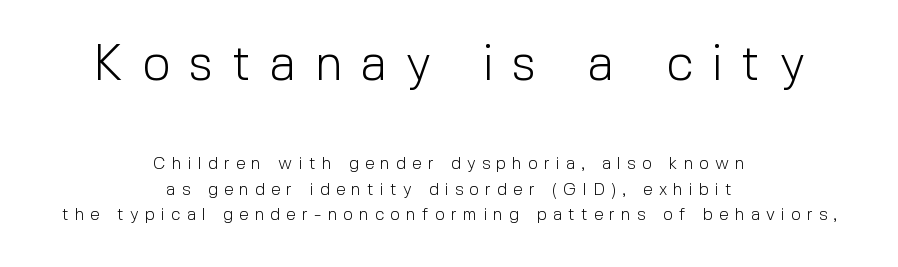
The image shows 50 px light sans-serif type, upright; set centered, normal line spacing (1.49x), unusually wide letter spacing (+0.37 em), not underlined; the first (top) block is 2.94x larger; a medium x-height.
